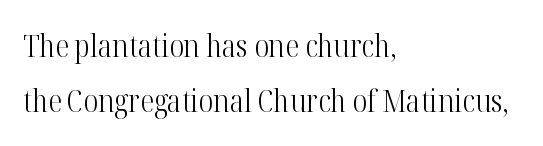
Q: Is the text bold? A: No.
Q: Is the text italic (slanted)? A: No, it is upright.
Q: Is the typeface a serif or a sans-serif typeface? A: Serif.
Q: Is the text underlined? A: No.
Q: How is the paragraph aligned? A: Left-aligned.
Q: Is the spacing between letters normal or unusually wide? A: Normal.
Q: Width (condensed, normal, or wide)? A: Condensed.
Q: Stroke contrast? A: High.
Q: x-height? A: Medium.
Q: Monospaced? A: No.
